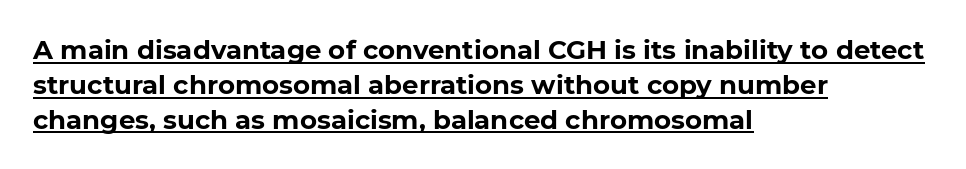
The image shows 26 px bold type, upright; set left-aligned, normal line spacing (1.34x), normal letter spacing, underlined.
